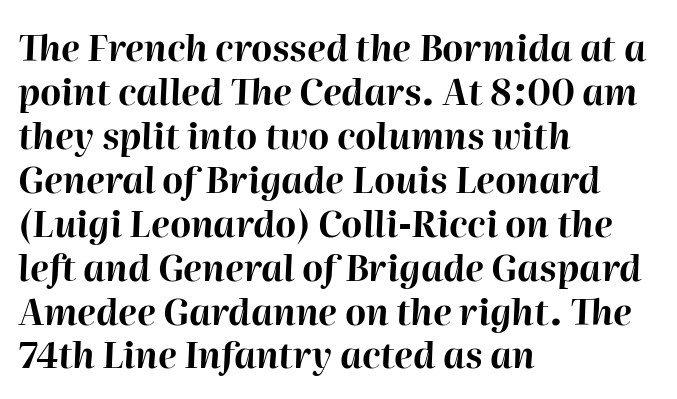
All the whitespace from short lines collects on the right. Honestly, the letter spacing is just normal — you wouldn't notice it. The rendering uses natural spacing where letterforms have individual widths. The face used here has the dense, thick strokes of a bold. Compared with ordinary roman type, these characters are visibly tilted. Lines of text with bare space underneath.
